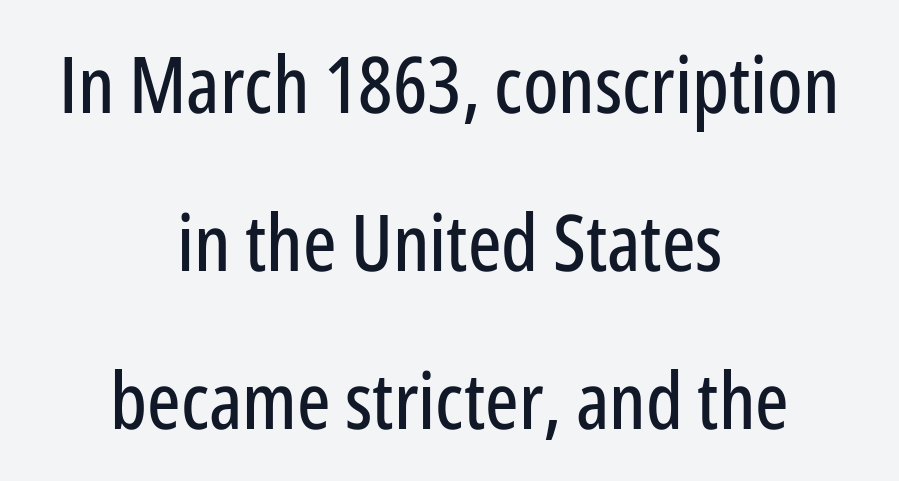
A student would call this center alignment; a typographer would say set centered. Every stem runs plumb, perpendicular to the baseline. Varying glyph widths throughout — classic text-font behaviour. Descender tails drop into unmarked territory.
